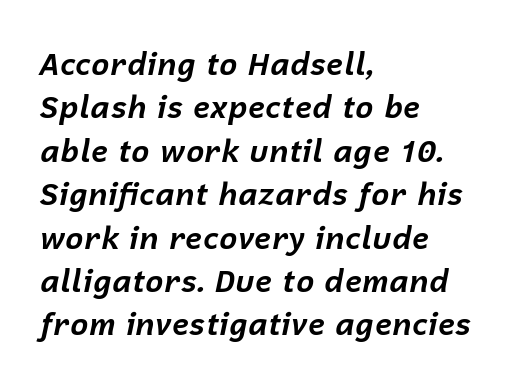
{"italic": "yes", "lean": "right", "slant_degrees": 12, "bold": "yes", "weight": "bold", "width": "normal", "stroke_contrast": "low", "x_height": "medium", "monospaced": "no", "underline": "no", "align": "left", "line_spacing": "normal", "line_spacing_ratio": 1.4, "letter_spacing": "normal", "letter_spacing_em": 0.0, "glyph_px": 31}
